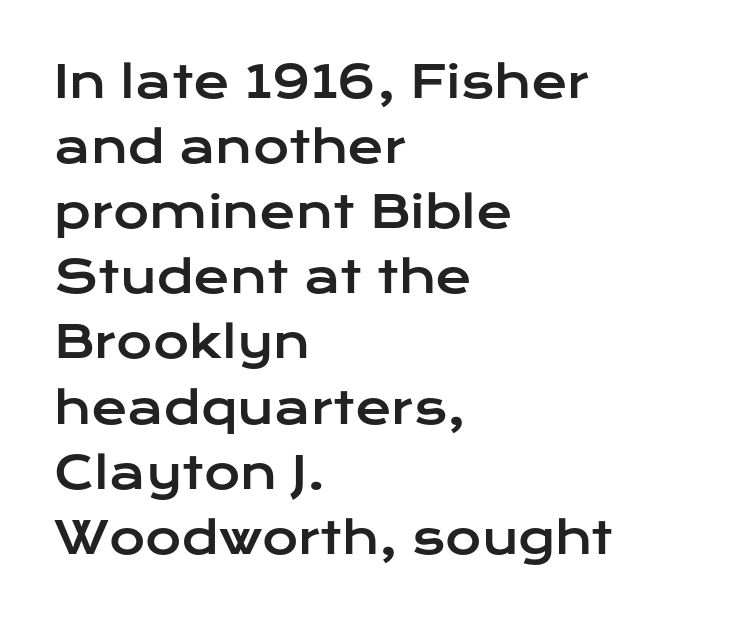
{"serif": "no", "italic": "no", "width": "wide", "stroke_contrast": "low", "x_height": "medium", "monospaced": "no", "underline": "no", "align": "left", "line_spacing": "normal", "line_spacing_ratio": 1.48, "letter_spacing": "normal", "letter_spacing_em": 0.0, "glyph_px": 44}
